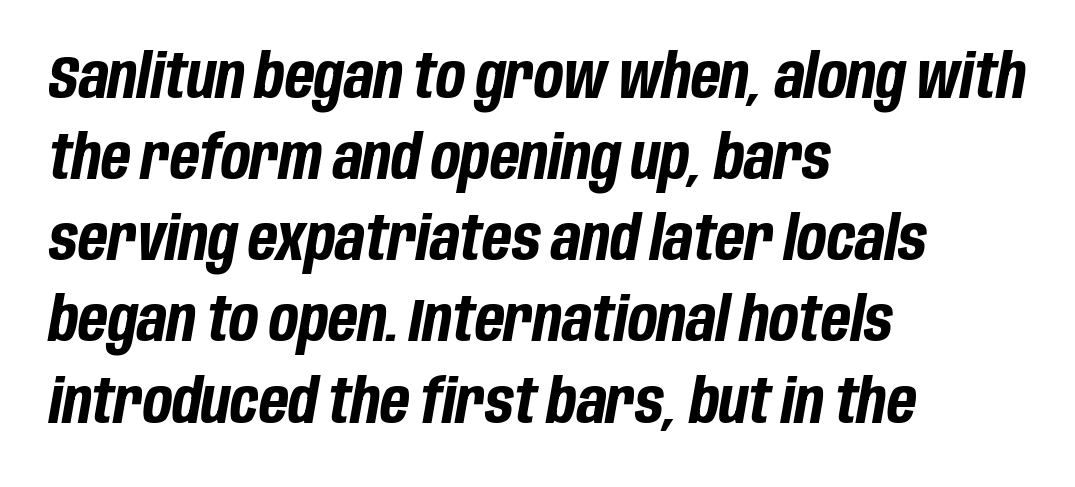
The image shows 61 px bold, condensed type, italic (leaning right); set left-aligned, normal line spacing (1.33x), normal letter spacing, not underlined; low stroke contrast and a large x-height.
